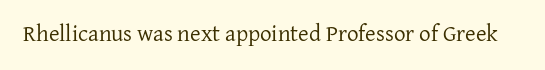
Q: Is the text bold? A: No.
Q: Is the text italic (slanted)? A: No, it is upright.
Q: Is the text underlined? A: No.
Q: Is the spacing between letters normal or unusually wide? A: Normal.
